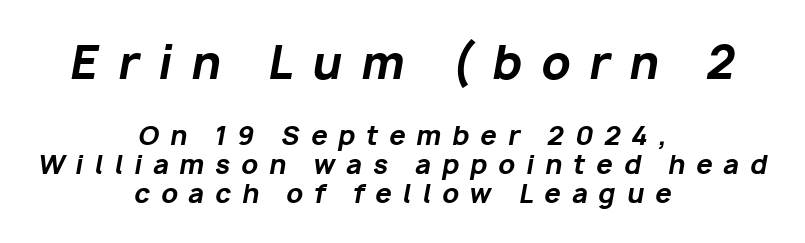
The image shows 45 px bold type, italic (leaning right); set centered, tight line spacing (1.1x), unusually wide letter spacing (+0.42 em), not underlined; the first (top) block is 1.73x larger; low stroke contrast and a medium x-height.
